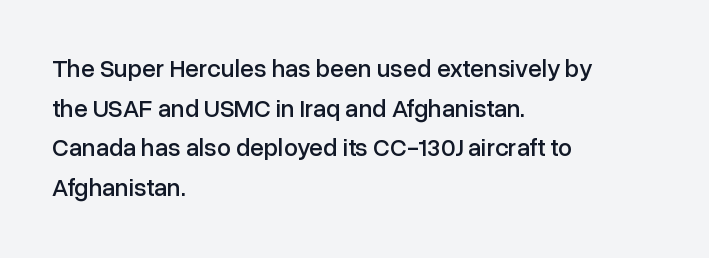
{"italic": "no", "underline": "no", "align": "left", "line_spacing": "normal", "line_spacing_ratio": 1.59, "letter_spacing": "normal", "letter_spacing_em": 0.0, "glyph_px": 25}
